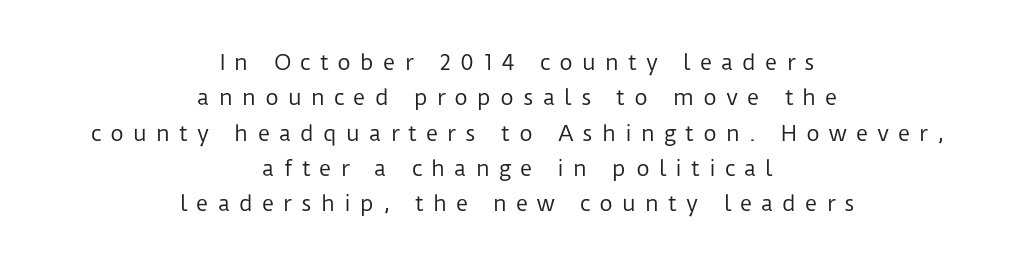
{"italic": "no", "bold": "no", "underline": "no", "align": "center", "line_spacing": "normal", "line_spacing_ratio": 1.68, "letter_spacing": "wide", "letter_spacing_em": 0.43, "glyph_px": 21}
